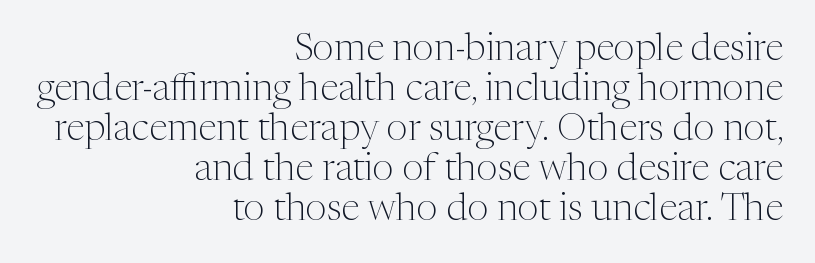
The image shows 38 px light serif type, upright; set right-aligned, tight line spacing (1.05x), normal letter spacing, not underlined; medium stroke contrast and a medium x-height.
